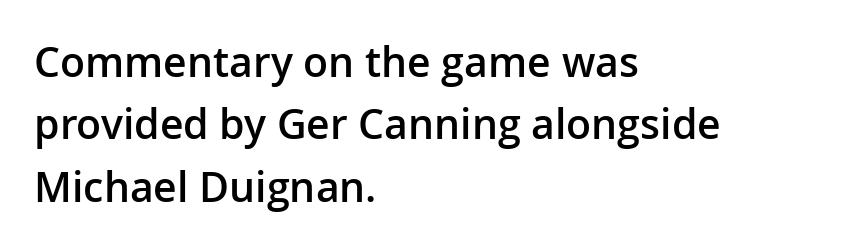
{"serif": "no", "italic": "no", "bold": "semi", "weight": "semibold", "width": "normal", "stroke_contrast": "low", "x_height": "medium", "monospaced": "no", "underline": "no", "align": "left", "line_spacing": "normal", "line_spacing_ratio": 1.52, "letter_spacing": "normal", "letter_spacing_em": 0.0, "glyph_px": 41}
